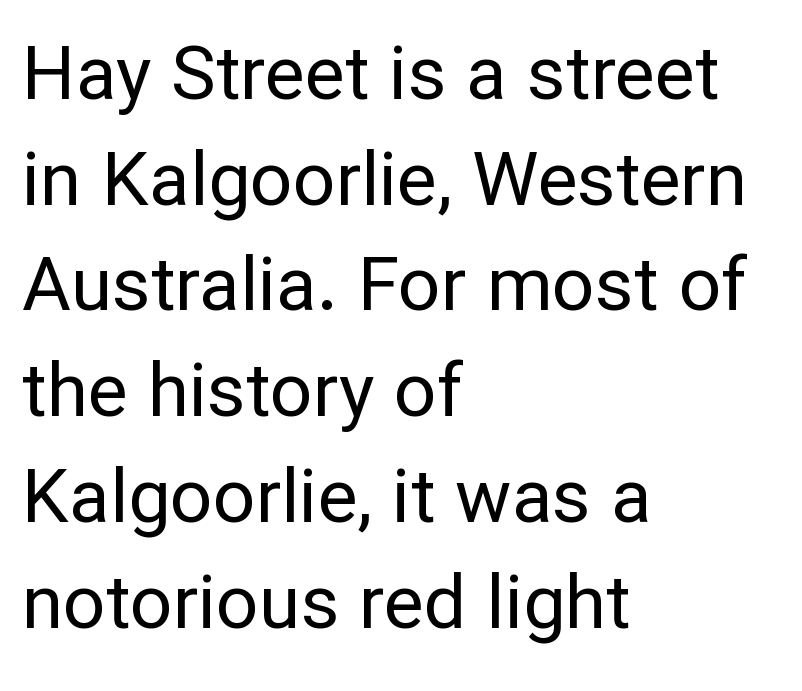
{"serif": "no", "italic": "no", "bold": "no", "weight": "regular", "width": "normal", "stroke_contrast": "low", "x_height": "medium", "monospaced": "no", "underline": "no", "align": "left", "line_spacing": "normal", "line_spacing_ratio": 1.41, "letter_spacing": "normal", "letter_spacing_em": 0.0, "glyph_px": 75}
